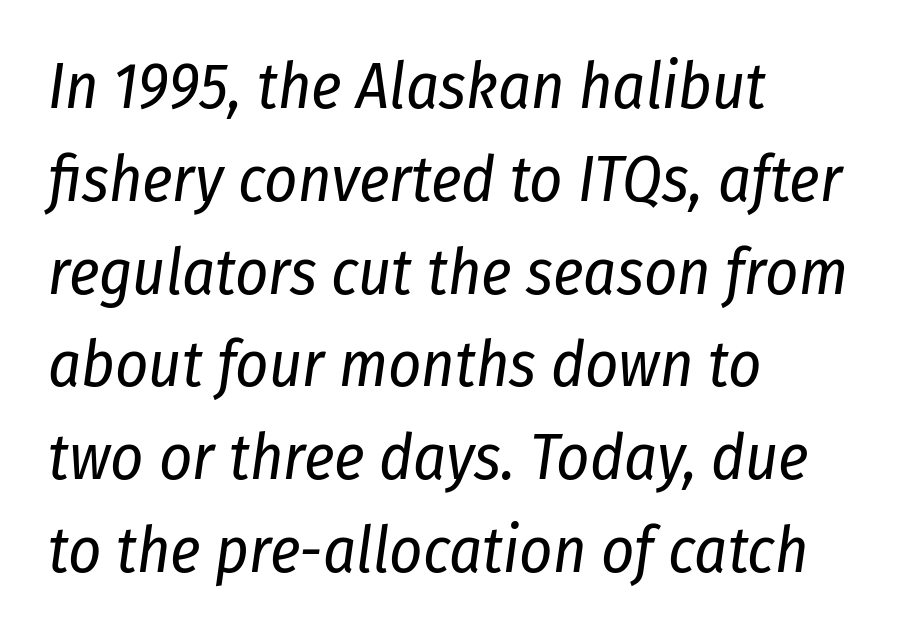
Q: Is the text bold? A: No.
Q: Is the text italic (slanted)? A: Yes, it leans right by about 8 degrees.
Q: Is the text underlined? A: No.
Q: How is the paragraph aligned? A: Left-aligned.
Q: Is the spacing between letters normal or unusually wide? A: Normal.
Q: Is the spacing between lines tight, normal or loose? A: Normal.
Q: Width (condensed, normal, or wide)? A: Condensed.
Q: Stroke contrast? A: Low.
Q: x-height? A: Medium.
Q: Monospaced? A: No.
